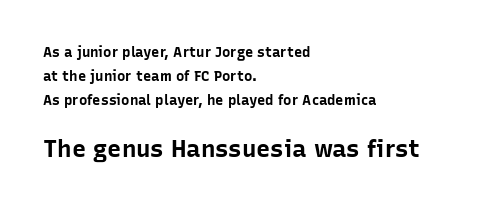
Q: Is the text bold? A: Yes.
Q: Is the text italic (slanted)? A: No, it is upright.
Q: Is the text underlined? A: No.
Q: How is the paragraph aligned? A: Left-aligned.
Q: Is the spacing between letters normal or unusually wide? A: Normal.
Q: Is the spacing between lines tight, normal or loose? A: Normal.
Q: Which block of text is set in a larger size, the first (top) or the second (bottom)? A: The second (bottom) one.
